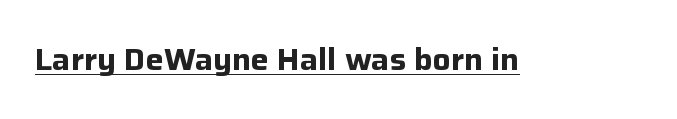
{"serif": "no", "italic": "no", "bold": "yes", "weight": "bold", "width": "normal", "stroke_contrast": "low", "x_height": "medium", "monospaced": "no", "underline": "yes", "letter_spacing": "normal", "letter_spacing_em": 0.0, "glyph_px": 30}
